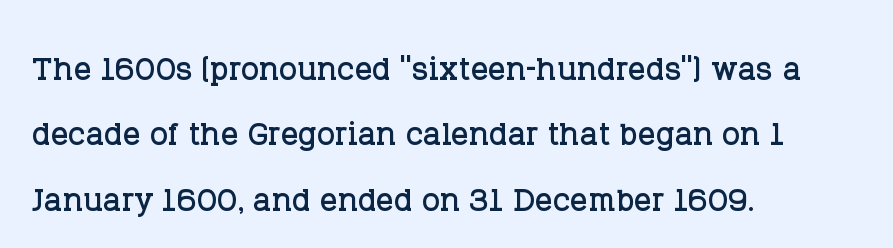
These lines are rendered in a variable-pitch font. Rule under the text: the space is simply empty. Short and long lines alike share a common starting point at left. Regular leading. Each word holds together tightly as a unit, with standard inter-letter gaps.
